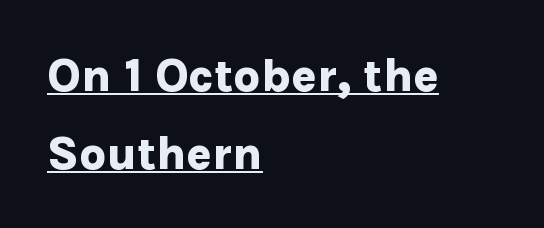
This is roman type, the default non-slanted kind. Notice how thick the strokes are: this is what a full bold looks like. You could not count columns in this text — the font is proportionally spaced. These lines keep a tight, regular rhythm from letter to letter. Serif or sans? Sans — the stroke terminals are bare.
